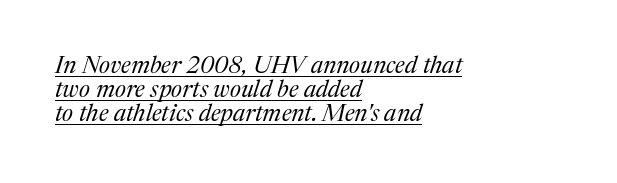
{"italic": "yes", "lean": "right", "slant_degrees": 17, "bold": "no", "underline": "yes", "align": "left", "line_spacing": "tight", "line_spacing_ratio": 0.99, "letter_spacing": "normal", "letter_spacing_em": 0.0, "glyph_px": 24}
